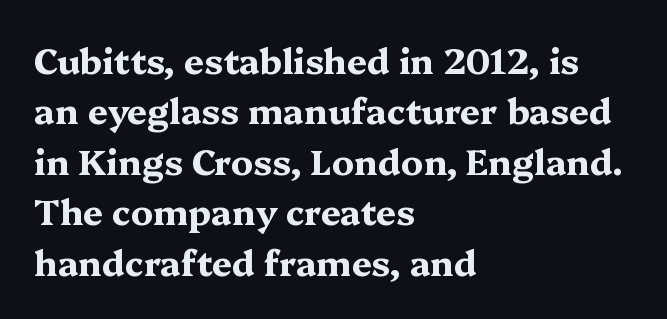
The image shows 35 px bold, wide serif type, upright; set left-aligned, normal line spacing (1.44x), normal letter spacing, not underlined; medium stroke contrast and a medium x-height.
